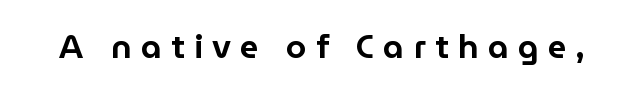
Q: Is the text italic (slanted)? A: No, it is upright.
Q: Is the typeface a serif or a sans-serif typeface? A: Sans-serif.
Q: Is the text underlined? A: No.
Q: Is the spacing between letters normal or unusually wide? A: Unusually wide.
Q: Width (condensed, normal, or wide)? A: Normal.
Q: Stroke contrast? A: Low.
Q: x-height? A: Medium.
Q: Monospaced? A: No.
